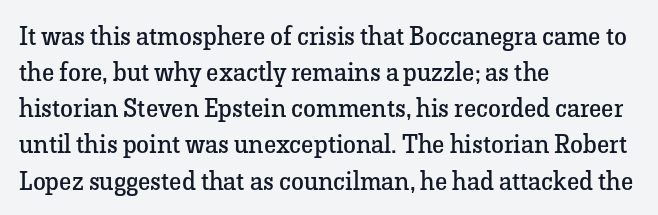
Teacher's note: observe the even left margin — that is flush-left alignment. Students, note that the glyphs here touch the page at normal intervals. Do the letters lean? They stand straight. Descenders hang freely into open space. Stem width sits at or under what a default text font uses.
